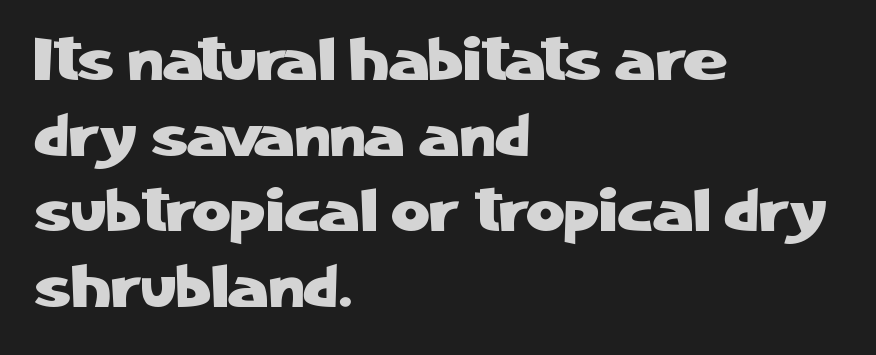
Q: Is the text italic (slanted)? A: No, it is upright.
Q: Is the typeface a serif or a sans-serif typeface? A: Sans-serif.
Q: Is the text underlined? A: No.
Q: How is the paragraph aligned? A: Left-aligned.
Q: Is the spacing between letters normal or unusually wide? A: Normal.
Q: Is the spacing between lines tight, normal or loose? A: Normal.
Q: Width (condensed, normal, or wide)? A: Normal.
Q: Stroke contrast? A: Low.
Q: x-height? A: Medium.
Q: Monospaced? A: No.
